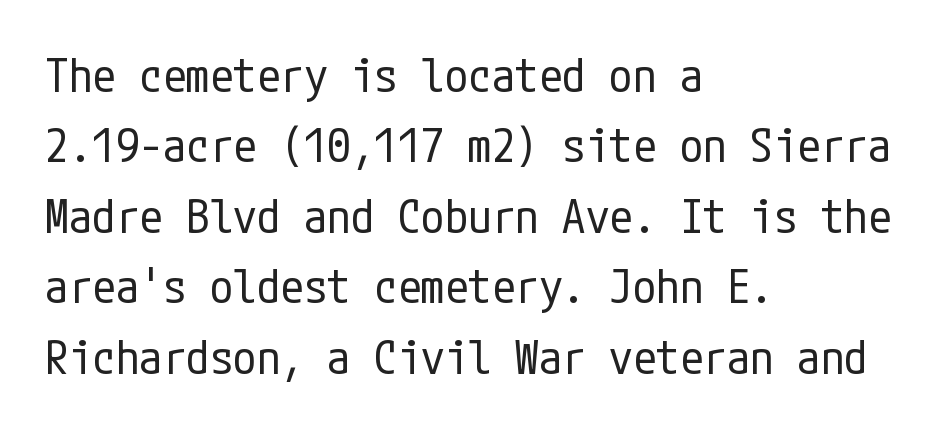
The image shows 47 px regular-weight, condensed sans-serif type, upright; set left-aligned, normal line spacing (1.5x), normal letter spacing, not underlined; low stroke contrast and a medium x-height.
